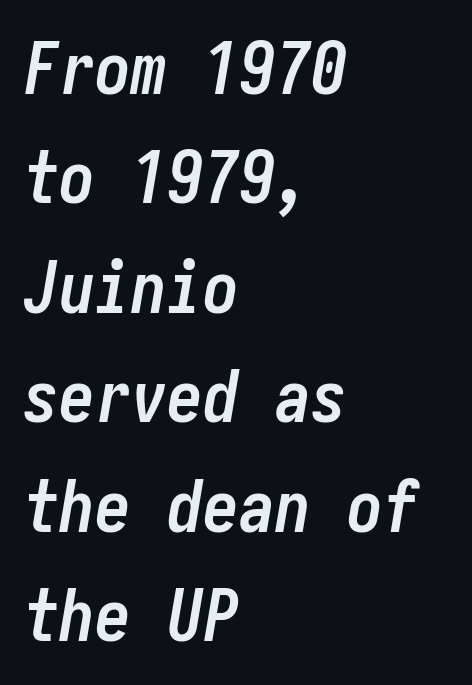
The image shows 72 px semibold, condensed type, italic (leaning right); set left-aligned, normal line spacing (1.52x), normal letter spacing, not underlined; low stroke contrast and a medium x-height.
